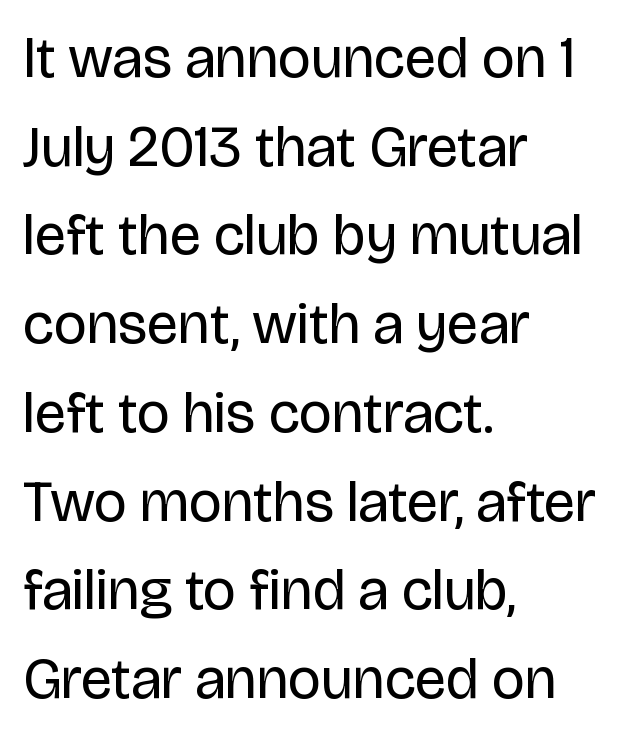
Q: Is the text bold? A: No.
Q: Is the text italic (slanted)? A: No, it is upright.
Q: Is the typeface a serif or a sans-serif typeface? A: Sans-serif.
Q: Is the text underlined? A: No.
Q: How is the paragraph aligned? A: Left-aligned.
Q: Is the spacing between letters normal or unusually wide? A: Normal.
Q: Is the spacing between lines tight, normal or loose? A: Normal.
Q: Width (condensed, normal, or wide)? A: Normal.
Q: Stroke contrast? A: Low.
Q: x-height? A: Large.
Q: Monospaced? A: No.
